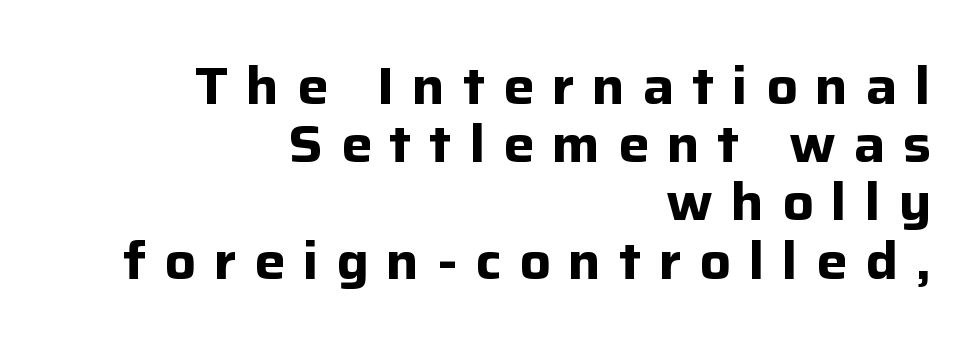
Just letters on the line, the space beneath them empty. Observe the wide spacing: letters keep a clear distance from each other. Plenty of ink on the page — the face is bold. Unlike a traditional serif, this face leaves its strokes unadorned.
